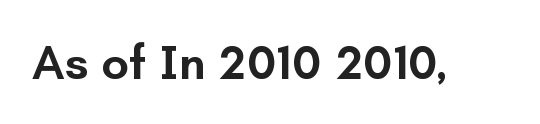
{"serif": "no", "italic": "no", "bold": "semi", "weight": "semibold", "width": "normal", "stroke_contrast": "low", "x_height": "small", "monospaced": "no", "underline": "no", "letter_spacing": "normal", "letter_spacing_em": 0.0, "glyph_px": 49}
